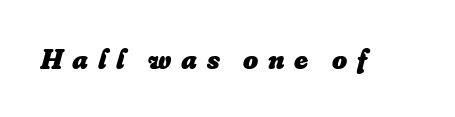
Do the characters align in a grid? No, the font is proportional. Students, this is bold: see how much ink each stroke carries. Characters are canted at an angle relative to the baseline's perpendicular. Observe the wide spacing: letters keep a clear distance from each other. Descender tails drop into unmarked territory.
